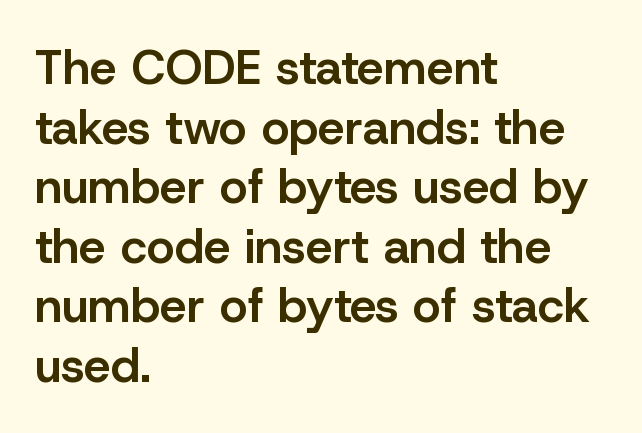
Q: Is the text bold? A: Semi-bold.
Q: Is the text italic (slanted)? A: No, it is upright.
Q: Is the typeface a serif or a sans-serif typeface? A: Sans-serif.
Q: Is the text underlined? A: No.
Q: How is the paragraph aligned? A: Left-aligned.
Q: Is the spacing between letters normal or unusually wide? A: Normal.
Q: Width (condensed, normal, or wide)? A: Normal.
Q: Stroke contrast? A: Low.
Q: x-height? A: Medium.
Q: Monospaced? A: No.
